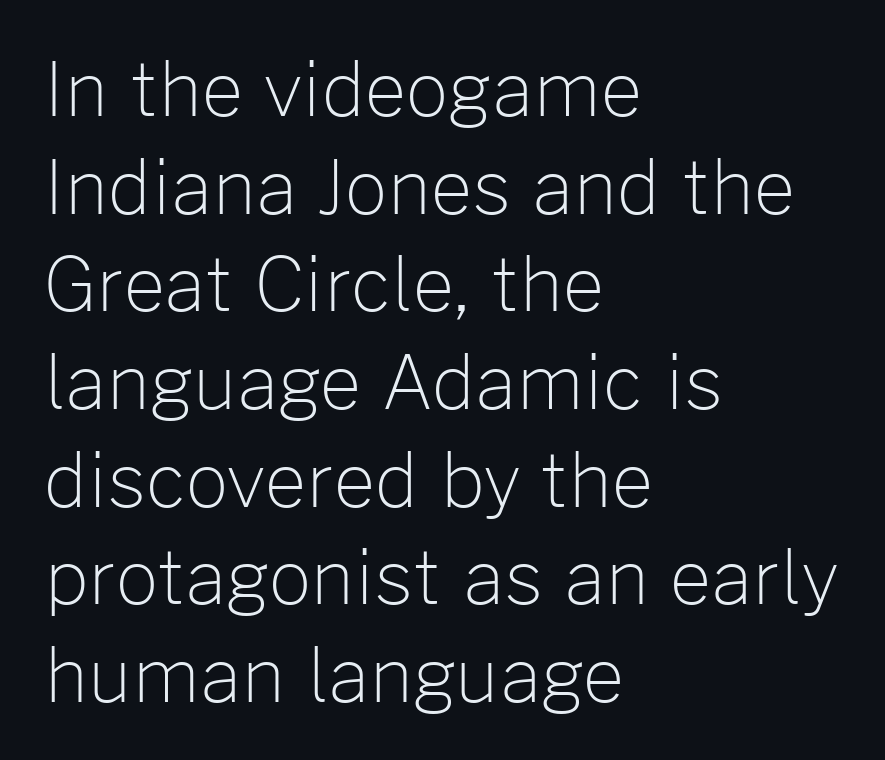
{"serif": "no", "italic": "no", "bold": "no", "weight": "light", "width": "normal", "stroke_contrast": "low", "x_height": "medium", "monospaced": "no", "underline": "no", "align": "left", "line_spacing": "normal", "line_spacing_ratio": 1.32, "letter_spacing": "normal", "letter_spacing_em": 0.0, "glyph_px": 74}
